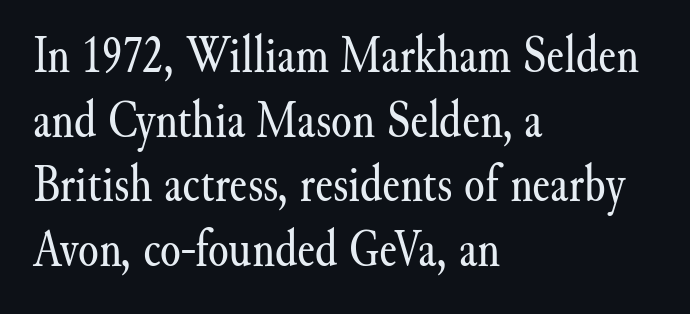
The image shows 53 px regular-weight serif type, upright; set left-aligned, line spacing 1.22x, normal letter spacing, not underlined; medium stroke contrast and a small x-height.
